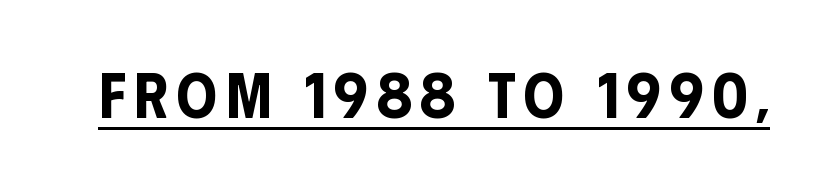
{"serif": "no", "italic": "no", "width": "condensed", "stroke_contrast": "low", "x_height": "large", "monospaced": "no", "underline": "yes", "glyph_px": 64}
